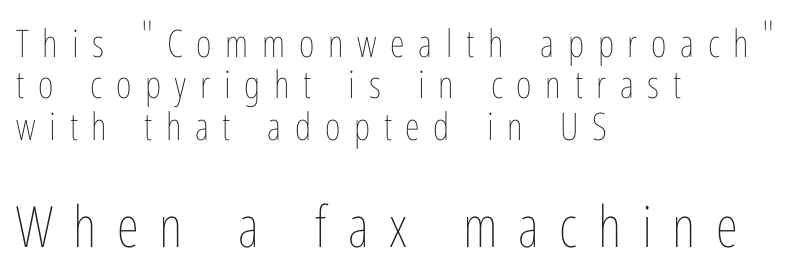
The image shows 57 px thin, condensed type, upright; set left-aligned, tight line spacing (1.09x), unusually wide letter spacing (+0.36 em), not underlined; the second (bottom) block is 1.5x larger; low stroke contrast and a medium x-height.
